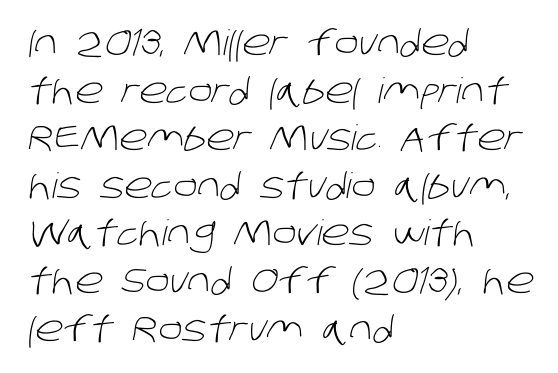
Q: Is the text bold? A: No.
Q: Is the typeface a serif or a sans-serif typeface? A: Sans-serif.
Q: Is the text underlined? A: No.
Q: How is the paragraph aligned? A: Left-aligned.
Q: Is the spacing between letters normal or unusually wide? A: Normal.
Q: Is the spacing between lines tight, normal or loose? A: Normal.
Q: Width (condensed, normal, or wide)? A: Normal.
Q: Stroke contrast? A: Low.
Q: x-height? A: Large.
Q: Monospaced? A: No.
